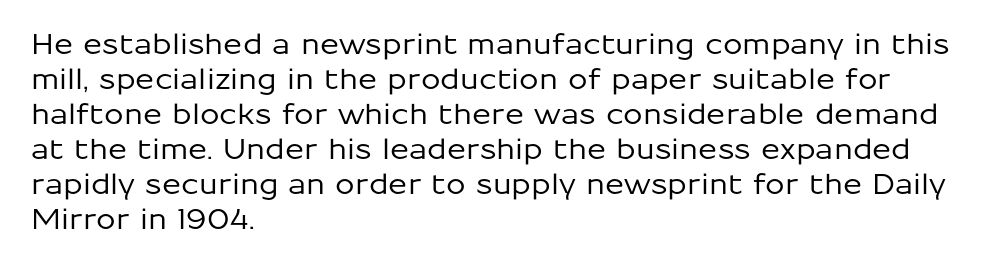
Q: Is the text italic (slanted)? A: No, it is upright.
Q: Is the typeface a serif or a sans-serif typeface? A: Sans-serif.
Q: Is the text underlined? A: No.
Q: How is the paragraph aligned? A: Left-aligned.
Q: Is the spacing between letters normal or unusually wide? A: Normal.
Q: Is the spacing between lines tight, normal or loose? A: Normal.
Q: Width (condensed, normal, or wide)? A: Normal.
Q: Stroke contrast? A: Low.
Q: x-height? A: Medium.
Q: Monospaced? A: No.
